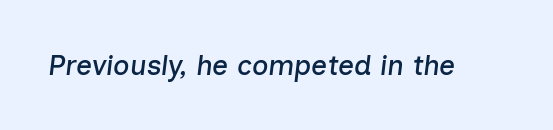
The image shows 28 px text type, italic (leaning right); set normal letter spacing, not underlined; low stroke contrast and a medium x-height.
